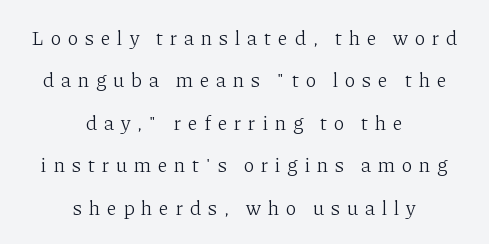
The image shows 20 px text type, upright; set centered, loose line spacing (2.12x), unusually wide letter spacing (+0.35 em), not underlined.
